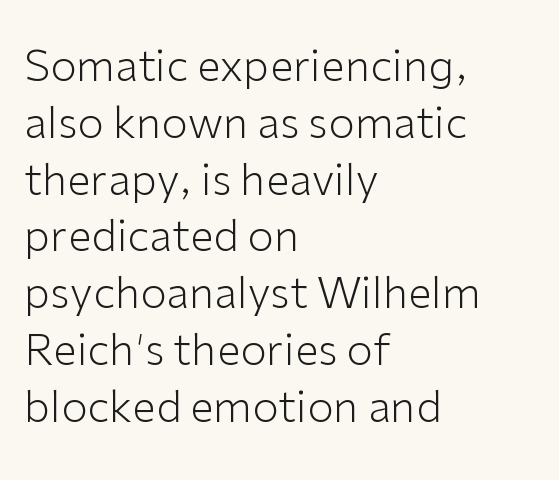
The image shows 43 px light sans-serif type, upright; set left-aligned, normal line spacing (1.32x), normal letter spacing, not underlined; low stroke contrast and a medium x-height.
